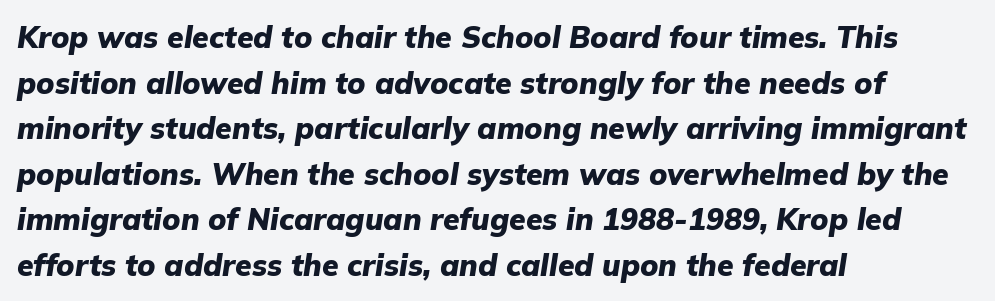
Stroke thickness is high; the sample reads as a true bold. Regarding leading, the lines here are spaced in the standard way. Does the copy run flush right? No — it runs flush left. Check the space under the baseline: it is left empty. Looking at the ascenders, they clearly lean. Each letter keeps its own natural width here, so spacing adapts to shape.
